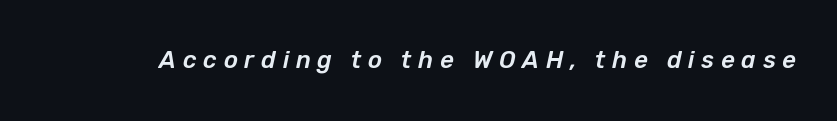
{"italic": "yes", "lean": "right", "slant_degrees": 12, "underline": "no", "letter_spacing": "wide", "letter_spacing_em": 0.28, "glyph_px": 24}
